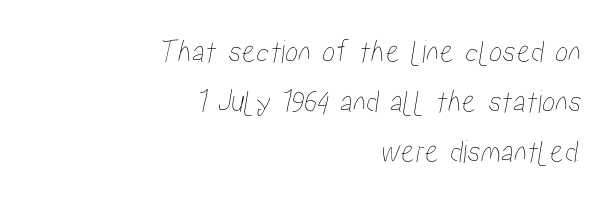
{"width": "condensed", "stroke_contrast": "low", "x_height": "medium", "monospaced": "no", "underline": "no", "align": "right", "line_spacing": "normal", "line_spacing_ratio": 1.52, "letter_spacing": "normal", "letter_spacing_em": 0.0, "glyph_px": 33}
